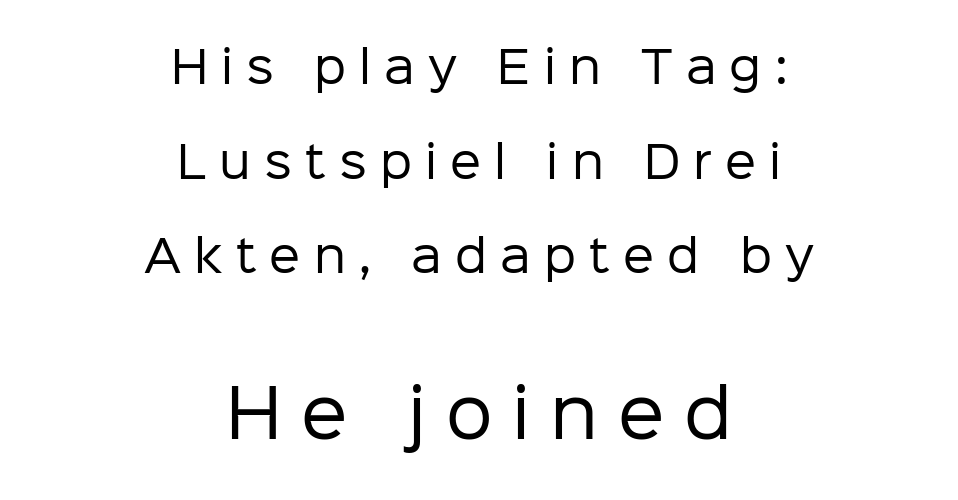
{"serif": "no", "italic": "no", "bold": "no", "weight": "regular", "width": "normal", "stroke_contrast": "low", "x_height": "medium", "monospaced": "no", "underline": "no", "align": "center", "line_spacing": "loose", "line_spacing_ratio": 2.15, "letter_spacing": "wide", "letter_spacing_em": 0.3, "larger_block": "second", "size_ratio": 1.5, "glyph_px": 66}
